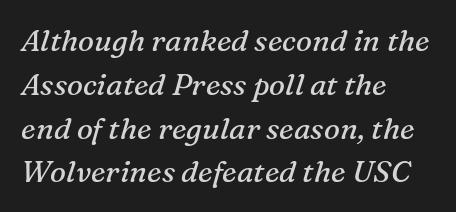
Horizontally, the lines are justified to the leading edge only. Character widths vary here, with narrow letters taking less room than wide ones. Regarding leading, the lines here are spaced in the standard way. The gap between lines stays unmarked.
